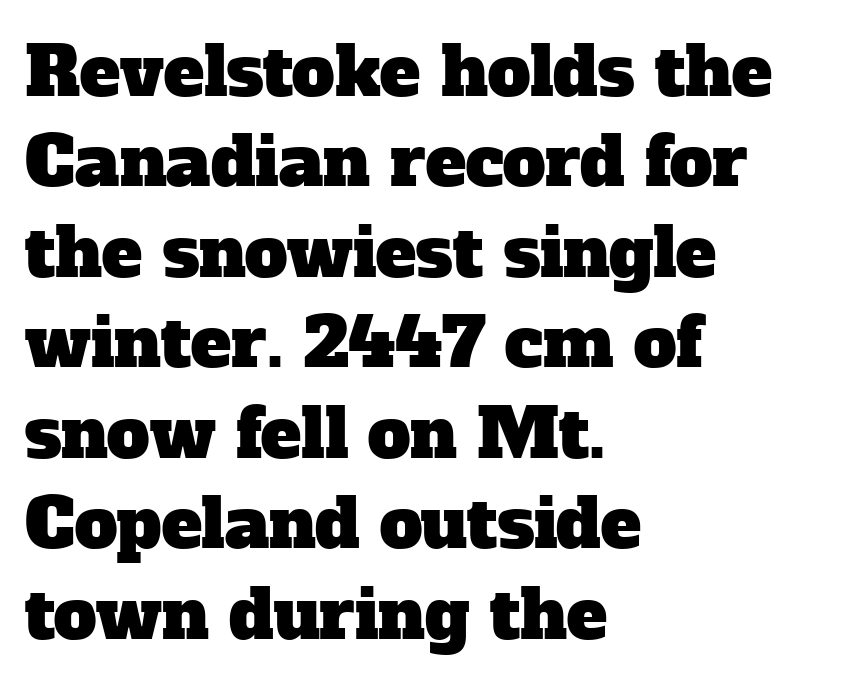
Q: Is the typeface a serif or a sans-serif typeface? A: Serif.
Q: Is the text underlined? A: No.
Q: How is the paragraph aligned? A: Left-aligned.
Q: Is the spacing between letters normal or unusually wide? A: Normal.
Q: Is the spacing between lines tight, normal or loose? A: Normal.
Q: Width (condensed, normal, or wide)? A: Normal.
Q: Stroke contrast? A: Low.
Q: x-height? A: Medium.
Q: Monospaced? A: No.
